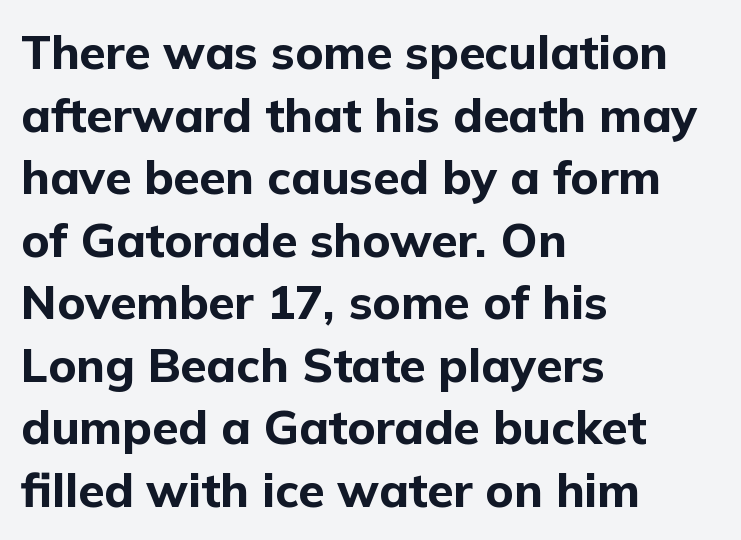
Q: Is the text bold? A: Yes.
Q: Is the text italic (slanted)? A: No, it is upright.
Q: Is the typeface a serif or a sans-serif typeface? A: Sans-serif.
Q: Is the text underlined? A: No.
Q: How is the paragraph aligned? A: Left-aligned.
Q: Is the spacing between letters normal or unusually wide? A: Normal.
Q: Is the spacing between lines tight, normal or loose? A: Normal.
Q: Width (condensed, normal, or wide)? A: Normal.
Q: Stroke contrast? A: Low.
Q: x-height? A: Medium.
Q: Monospaced? A: No.
